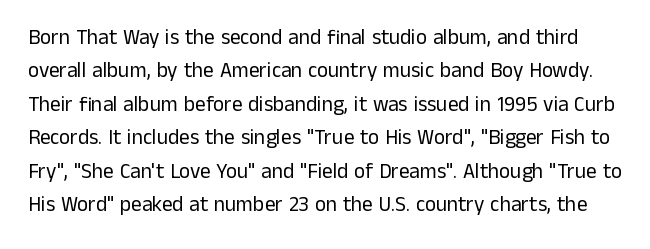
{"italic": "no", "bold": "no", "underline": "no", "line_spacing": "normal", "line_spacing_ratio": 1.59, "letter_spacing": "normal", "letter_spacing_em": 0.0, "glyph_px": 21}
